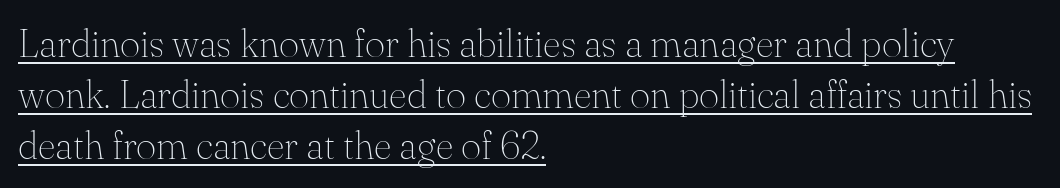
Q: Is the text bold? A: No.
Q: Is the text italic (slanted)? A: No, it is upright.
Q: Is the typeface a serif or a sans-serif typeface? A: Serif.
Q: Is the text underlined? A: Yes.
Q: How is the paragraph aligned? A: Left-aligned.
Q: Is the spacing between letters normal or unusually wide? A: Normal.
Q: Is the spacing between lines tight, normal or loose? A: Normal.
Q: Width (condensed, normal, or wide)? A: Normal.
Q: Stroke contrast? A: Medium.
Q: x-height? A: Small.
Q: Monospaced? A: No.
